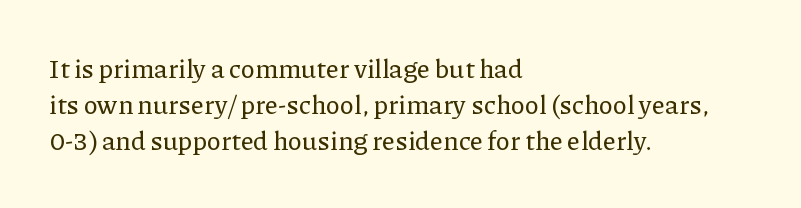
This is roman type, the default non-slanted kind. Standard letterfit; no display-style spreading of the glyphs. Evenly set lines give the paragraph a standard silhouette. The specimen omits any rule beneath the text block's lines. The paragraph shown leans on its left margin.
